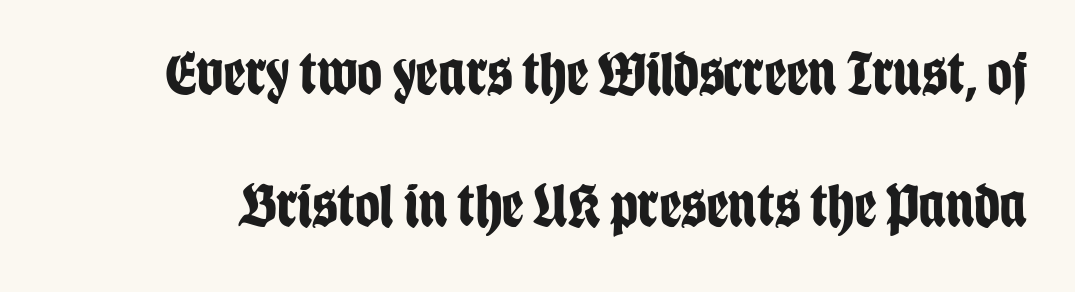
Q: Is the text bold? A: Yes.
Q: Is the text italic (slanted)? A: No, it is upright.
Q: Is the typeface a serif or a sans-serif typeface? A: Sans-serif.
Q: Is the text underlined? A: No.
Q: Is the spacing between letters normal or unusually wide? A: Normal.
Q: Is the spacing between lines tight, normal or loose? A: Loose.
Q: Width (condensed, normal, or wide)? A: Condensed.
Q: Stroke contrast? A: Low.
Q: x-height? A: Large.
Q: Monospaced? A: No.
